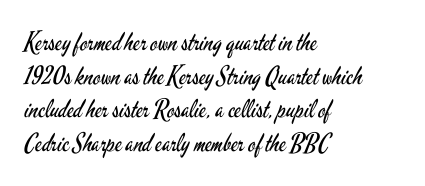
Q: Is the text bold? A: No.
Q: Is the text italic (slanted)? A: Yes.
Q: Is the text underlined? A: No.
Q: How is the paragraph aligned? A: Left-aligned.
Q: Is the spacing between letters normal or unusually wide? A: Normal.
Q: Is the spacing between lines tight, normal or loose? A: Normal.
